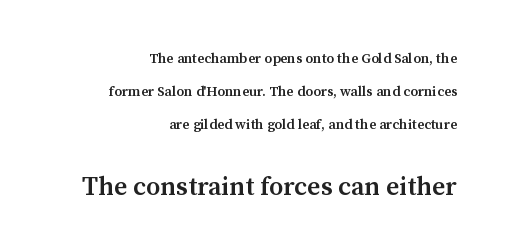
The image shows 26 px text type, upright; set right-aligned, loose line spacing (2.36x), normal letter spacing, not underlined; the second (bottom) block is 1.86x larger.
